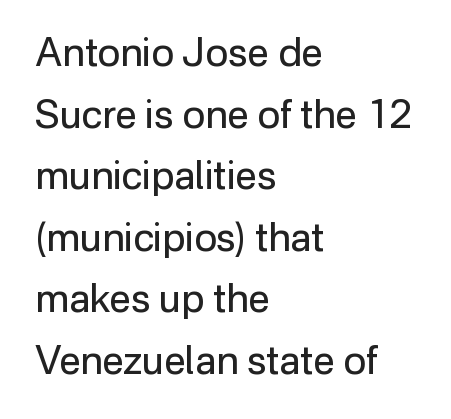
The image shows 39 px regular-weight sans-serif type, upright; set left-aligned, normal line spacing (1.58x), normal letter spacing, not underlined; low stroke contrast and a medium x-height.
